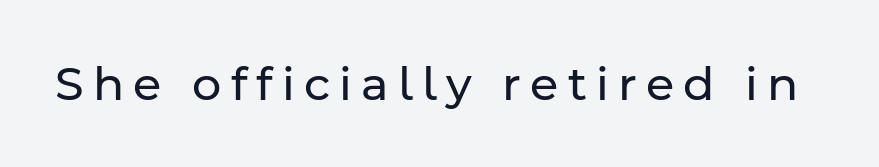
The tracking reads as deliberately expanded to a designer's eye. Just letters on the line, the space beneath them empty. Upright lettering throughout. The letters advance in unequal steps, a hallmark of proportional type. Each letter's strokes conclude bluntly, with no projecting serifs.
